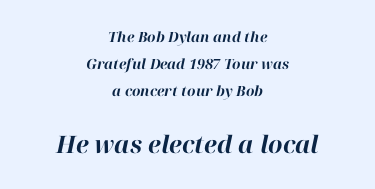
The image shows 24 px bold type, italic (leaning right); set centered, loose line spacing (1.93x), normal letter spacing, not underlined; the second (bottom) block is 1.71x larger.
